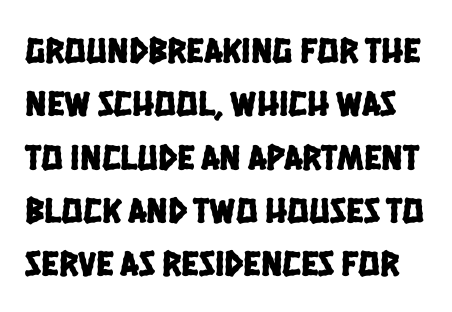
Q: Is the typeface a serif or a sans-serif typeface? A: Sans-serif.
Q: Is the text underlined? A: No.
Q: Is the spacing between letters normal or unusually wide? A: Normal.
Q: Is the spacing between lines tight, normal or loose? A: Normal.
Q: Width (condensed, normal, or wide)? A: Condensed.
Q: Stroke contrast? A: Low.
Q: x-height? A: Large.
Q: Monospaced? A: No.
